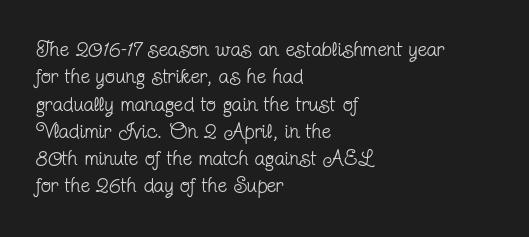
The image shows 21 px text type, upright; set left-aligned, normal line spacing (1.3x), normal letter spacing, not underlined.
